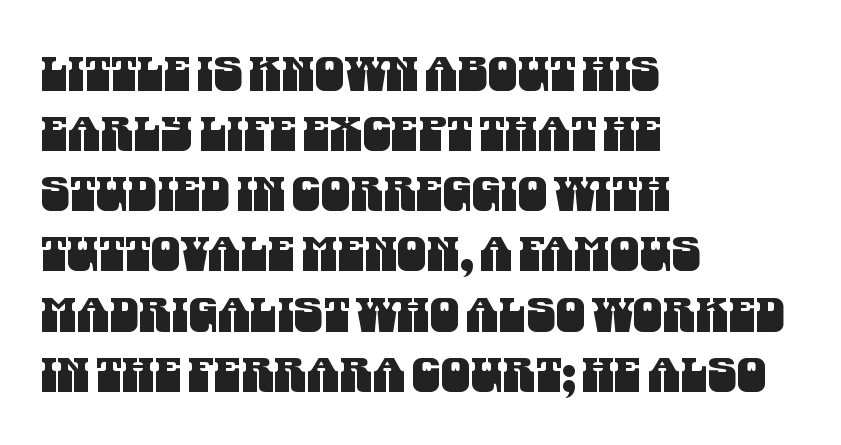
Q: Is the typeface a serif or a sans-serif typeface? A: Sans-serif.
Q: Is the text underlined? A: No.
Q: How is the paragraph aligned? A: Left-aligned.
Q: Is the spacing between letters normal or unusually wide? A: Normal.
Q: Is the spacing between lines tight, normal or loose? A: Normal.
Q: Width (condensed, normal, or wide)? A: Condensed.
Q: Stroke contrast? A: Medium.
Q: x-height? A: Large.
Q: Monospaced? A: No.
